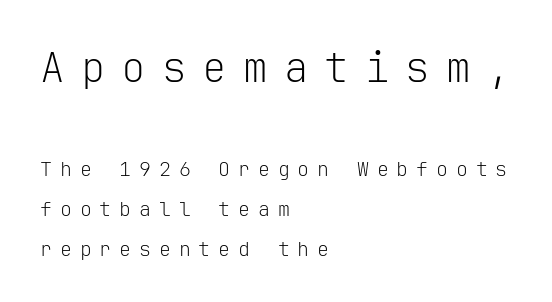
{"serif": "no", "italic": "no", "bold": "no", "weight": "light", "width": "normal", "stroke_contrast": "low", "x_height": "medium", "monospaced": "yes", "underline": "no", "align": "left", "line_spacing": "loose", "line_spacing_ratio": 2.0, "letter_spacing": "wide", "letter_spacing_em": 0.39, "larger_block": "first", "size_ratio": 2.05, "glyph_px": 41}
